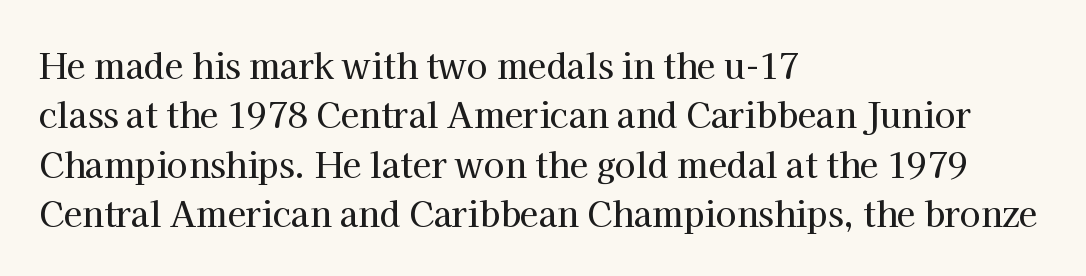
The image shows 34 px serif type, upright; set left-aligned, normal line spacing (1.45x), normal letter spacing, not underlined; high stroke contrast and a medium x-height.
